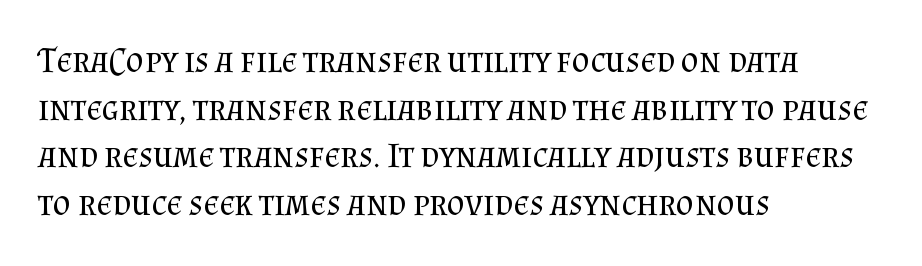
The image shows 35 px regular-weight serif type, upright; set left-aligned, normal line spacing (1.36x), normal letter spacing, not underlined; medium stroke contrast and a small x-height.
